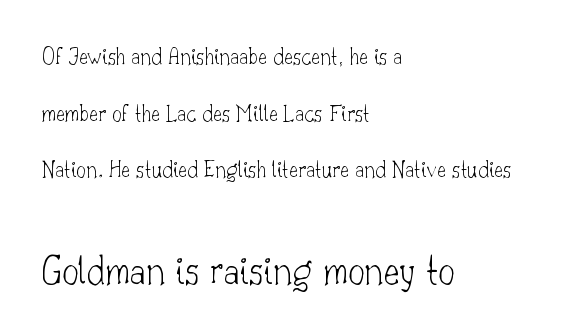
Q: Is the text bold? A: No.
Q: Is the text italic (slanted)? A: No, it is upright.
Q: Is the typeface a serif or a sans-serif typeface? A: Serif.
Q: Is the text underlined? A: No.
Q: How is the paragraph aligned? A: Left-aligned.
Q: Is the spacing between letters normal or unusually wide? A: Normal.
Q: Is the spacing between lines tight, normal or loose? A: Loose.
Q: Which block of text is set in a larger size, the first (top) or the second (bottom)? A: The second (bottom) one.
Q: Width (condensed, normal, or wide)? A: Normal.
Q: Stroke contrast? A: Low.
Q: x-height? A: Small.
Q: Monospaced? A: No.
